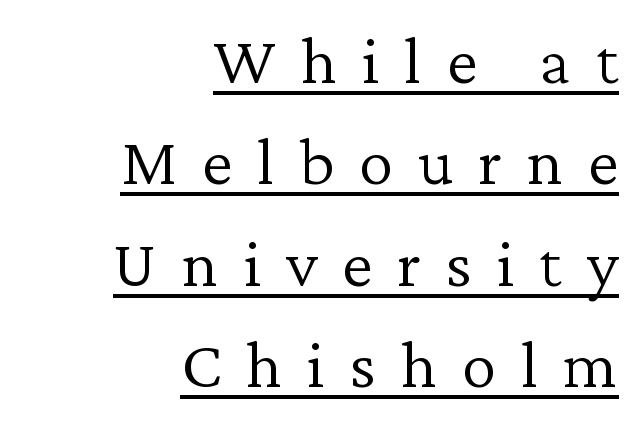
Q: Is the text bold? A: No.
Q: Is the text italic (slanted)? A: No, it is upright.
Q: Is the typeface a serif or a sans-serif typeface? A: Serif.
Q: Is the text underlined? A: Yes.
Q: How is the paragraph aligned? A: Right-aligned.
Q: Is the spacing between letters normal or unusually wide? A: Unusually wide.
Q: Is the spacing between lines tight, normal or loose? A: Normal.
Q: Width (condensed, normal, or wide)? A: Normal.
Q: Stroke contrast? A: Low.
Q: x-height? A: Medium.
Q: Monospaced? A: No.
